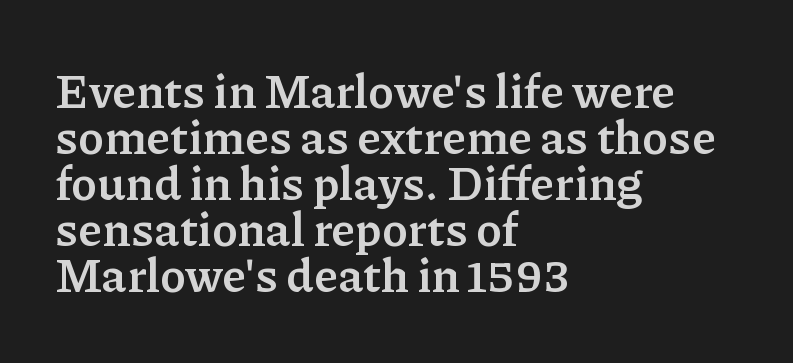
Q: Is the text bold? A: Yes.
Q: Is the text italic (slanted)? A: No, it is upright.
Q: Is the typeface a serif or a sans-serif typeface? A: Serif.
Q: Is the text underlined? A: No.
Q: How is the paragraph aligned? A: Left-aligned.
Q: Is the spacing between letters normal or unusually wide? A: Normal.
Q: Is the spacing between lines tight, normal or loose? A: Tight.
Q: Width (condensed, normal, or wide)? A: Normal.
Q: Stroke contrast? A: Low.
Q: x-height? A: Medium.
Q: Monospaced? A: No.
